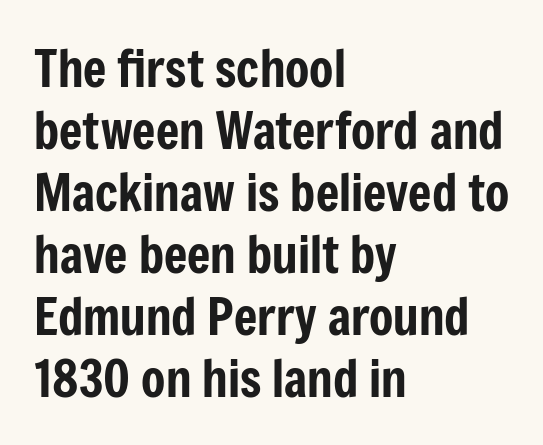
Q: Is the text italic (slanted)? A: No, it is upright.
Q: Is the typeface a serif or a sans-serif typeface? A: Sans-serif.
Q: Is the text underlined? A: No.
Q: How is the paragraph aligned? A: Left-aligned.
Q: Is the spacing between letters normal or unusually wide? A: Normal.
Q: Width (condensed, normal, or wide)? A: Condensed.
Q: Stroke contrast? A: Low.
Q: x-height? A: Medium.
Q: Monospaced? A: No.
